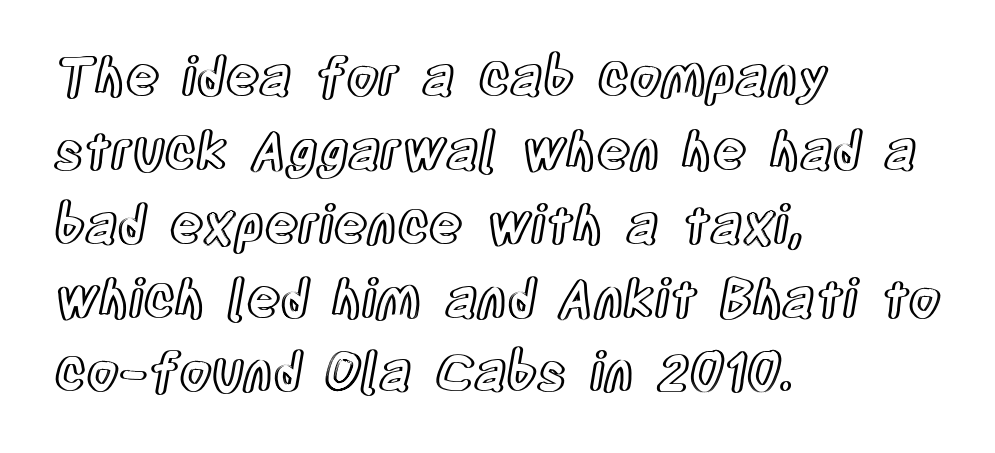
This rendering features lettering with no underline. A typesetter would call this zero additional tracking. Regular leading. This sample has the flowing, uneven cadence of proportional lettering.
